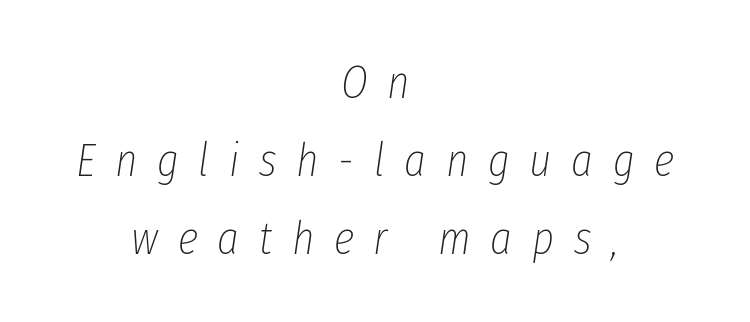
{"italic": "yes", "lean": "right", "slant_degrees": 8, "bold": "no", "weight": "thin", "width": "condensed", "stroke_contrast": "low", "x_height": "medium", "monospaced": "no", "underline": "no", "align": "center", "line_spacing": "normal", "line_spacing_ratio": 1.66, "letter_spacing": "wide", "letter_spacing_em": 0.42, "glyph_px": 47}
